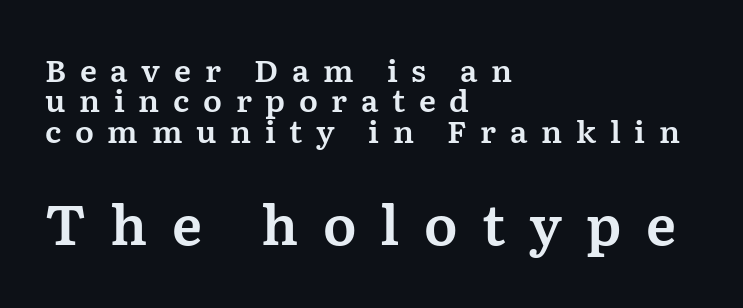
{"serif": "yes", "italic": "no", "width": "normal", "stroke_contrast": "medium", "x_height": "medium", "monospaced": "no", "underline": "no", "align": "left", "line_spacing": "tight", "line_spacing_ratio": 0.98, "letter_spacing": "wide", "letter_spacing_em": 0.44, "larger_block": "second", "size_ratio": 1.77, "glyph_px": 55}
